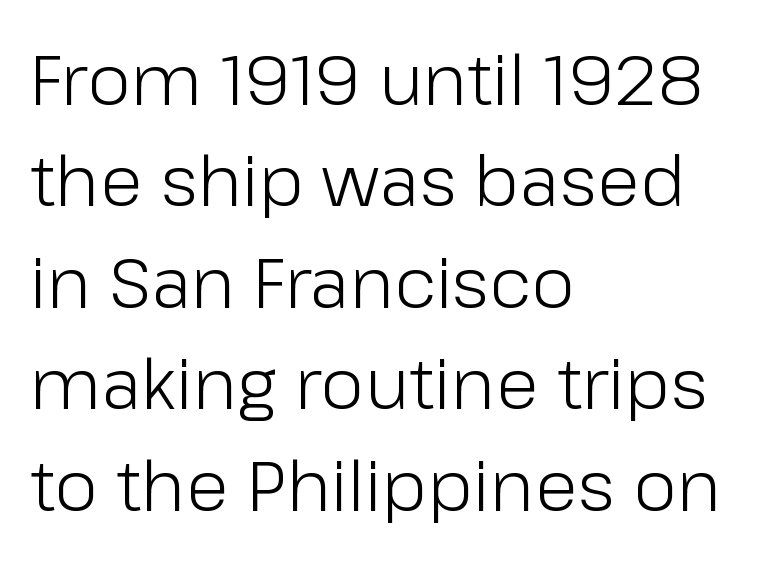
Q: Is the text bold? A: No.
Q: Is the text italic (slanted)? A: No, it is upright.
Q: Is the typeface a serif or a sans-serif typeface? A: Sans-serif.
Q: Is the text underlined? A: No.
Q: How is the paragraph aligned? A: Left-aligned.
Q: Is the spacing between letters normal or unusually wide? A: Normal.
Q: Is the spacing between lines tight, normal or loose? A: Normal.
Q: Width (condensed, normal, or wide)? A: Normal.
Q: Stroke contrast? A: Low.
Q: x-height? A: Medium.
Q: Monospaced? A: No.
